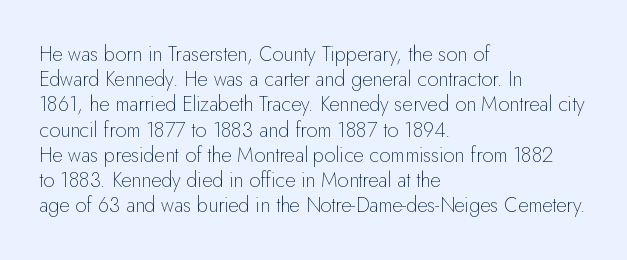
The image shows 20 px text type, upright; set left-aligned, normal line spacing (1.26x), normal letter spacing, not underlined.
